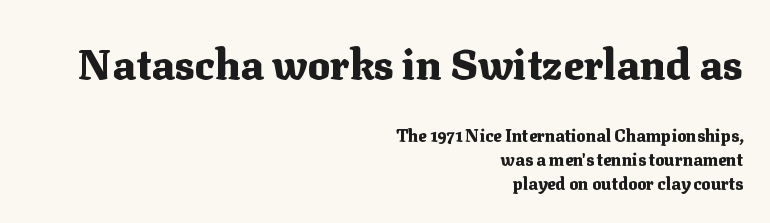
{"serif": "yes", "italic": "no", "bold": "yes", "weight": "heavy", "width": "normal", "stroke_contrast": "medium", "x_height": "medium", "monospaced": "no", "underline": "no", "align": "right", "line_spacing": "normal", "line_spacing_ratio": 1.41, "letter_spacing": "normal", "letter_spacing_em": 0.0, "larger_block": "first", "size_ratio": 2.47, "glyph_px": 42}
